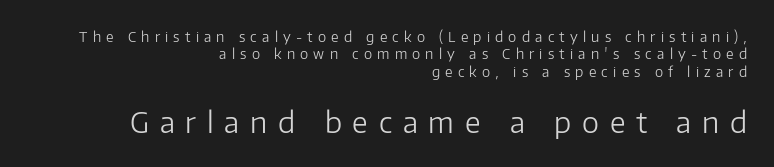
{"serif": "no", "italic": "no", "bold": "no", "weight": "light", "width": "normal", "stroke_contrast": "low", "x_height": "medium", "monospaced": "no", "underline": "no", "align": "right", "line_spacing": "normal", "line_spacing_ratio": 1.25, "letter_spacing": "wide", "letter_spacing_em": 0.37, "larger_block": "second", "size_ratio": 2.07, "glyph_px": 29}
